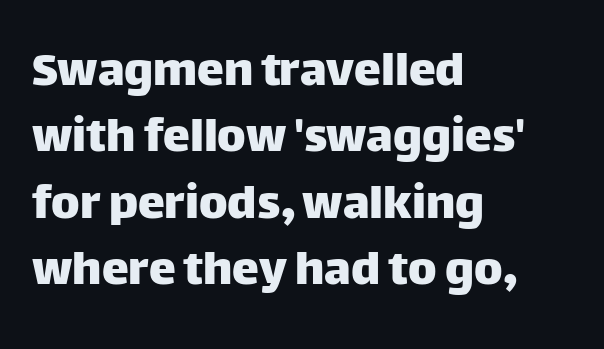
{"serif": "no", "italic": "no", "width": "normal", "stroke_contrast": "low", "x_height": "large", "monospaced": "no", "underline": "no", "align": "left", "line_spacing_ratio": 1.23, "letter_spacing": "normal", "letter_spacing_em": 0.0, "glyph_px": 54}
